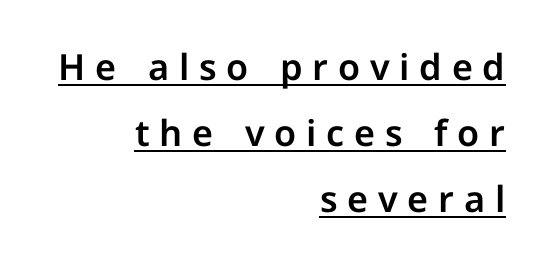
Q: Is the text italic (slanted)? A: No, it is upright.
Q: Is the typeface a serif or a sans-serif typeface? A: Sans-serif.
Q: Is the text underlined? A: Yes.
Q: How is the paragraph aligned? A: Right-aligned.
Q: Is the spacing between letters normal or unusually wide? A: Unusually wide.
Q: Width (condensed, normal, or wide)? A: Normal.
Q: Stroke contrast? A: Low.
Q: x-height? A: Medium.
Q: Monospaced? A: No.
